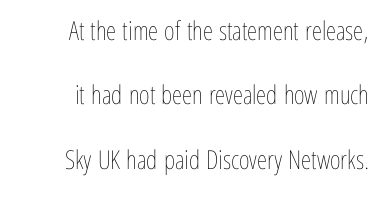
{"italic": "no", "bold": "no", "underline": "no", "line_spacing": "loose", "line_spacing_ratio": 2.48, "letter_spacing": "normal", "letter_spacing_em": 0.0, "glyph_px": 26}
